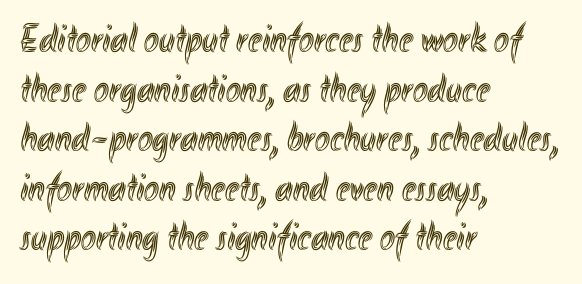
Think of a printed novel: that variable character pitch is what you see here. The paragraph has a hard left edge and a soft right edge. A typesetter would call this zero additional tracking.
